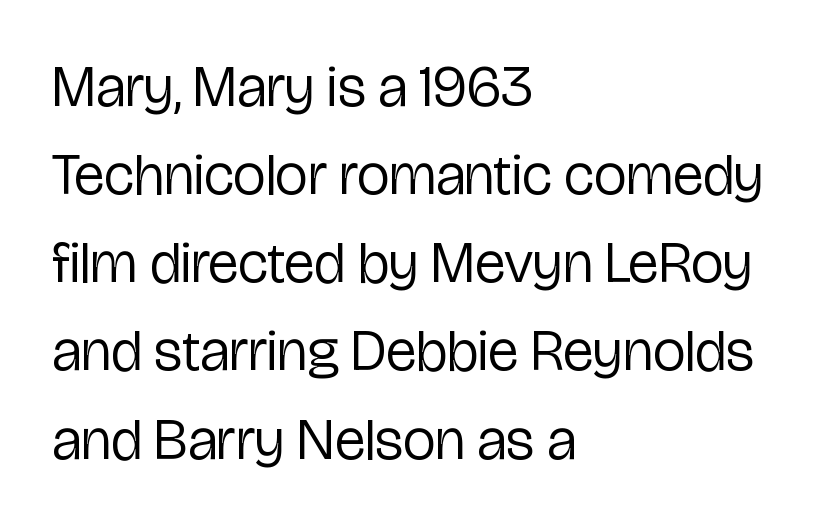
The image shows 58 px regular-weight, condensed sans-serif type, upright; set left-aligned, normal line spacing (1.52x), normal letter spacing, not underlined; low stroke contrast and a medium x-height.
